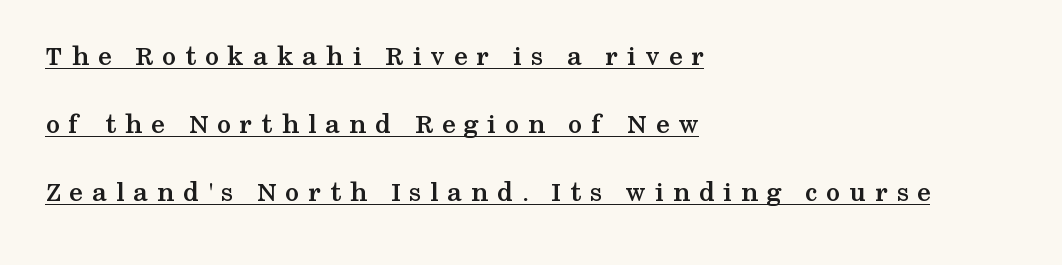
The image shows 28 px semibold, wide serif type, upright; set left-aligned, loose line spacing (2.43x), unusually wide letter spacing (+0.31 em), underlined; medium stroke contrast and a medium x-height.
